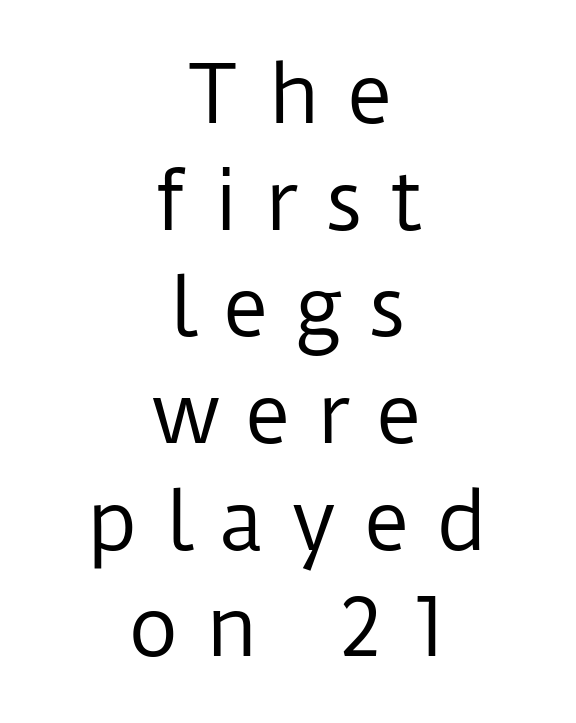
{"serif": "no", "italic": "no", "bold": "no", "weight": "regular", "width": "normal", "stroke_contrast": "low", "x_height": "medium", "monospaced": "no", "underline": "no", "align": "center", "line_spacing": "normal", "line_spacing_ratio": 1.35, "letter_spacing": "wide", "letter_spacing_em": 0.33, "glyph_px": 79}
